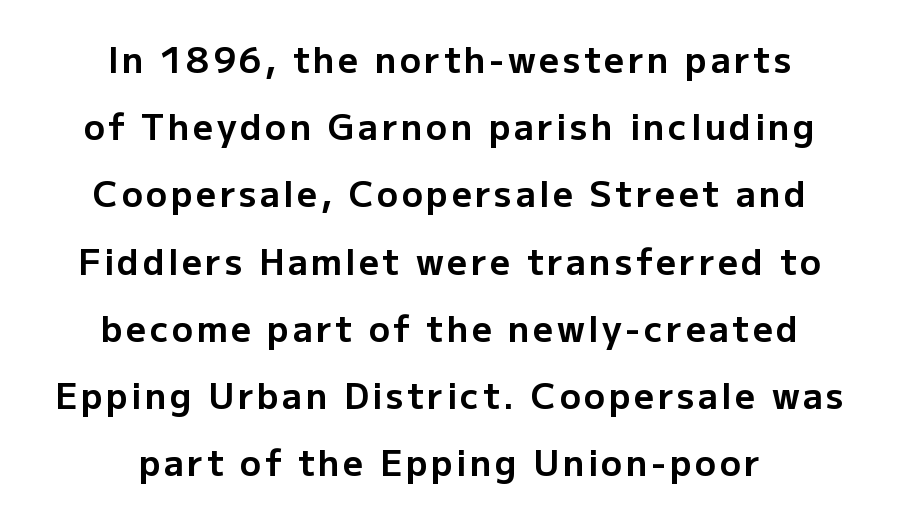
Q: Is the text bold? A: Yes.
Q: Is the text italic (slanted)? A: No, it is upright.
Q: Is the typeface a serif or a sans-serif typeface? A: Sans-serif.
Q: Is the text underlined? A: No.
Q: How is the paragraph aligned? A: Centered.
Q: Is the spacing between lines tight, normal or loose? A: Loose.
Q: Width (condensed, normal, or wide)? A: Normal.
Q: Stroke contrast? A: Low.
Q: x-height? A: Medium.
Q: Monospaced? A: No.
